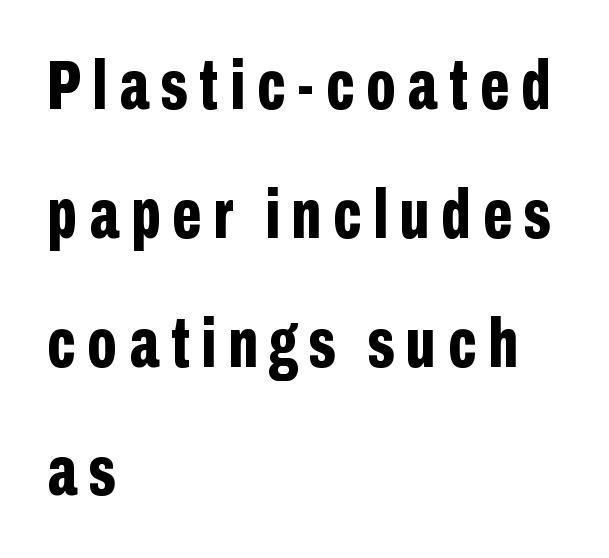
Q: Is the text bold? A: Yes.
Q: Is the text italic (slanted)? A: No, it is upright.
Q: Is the typeface a serif or a sans-serif typeface? A: Sans-serif.
Q: Is the text underlined? A: No.
Q: How is the paragraph aligned? A: Left-aligned.
Q: Width (condensed, normal, or wide)? A: Condensed.
Q: Stroke contrast? A: Low.
Q: x-height? A: Medium.
Q: Monospaced? A: No.
